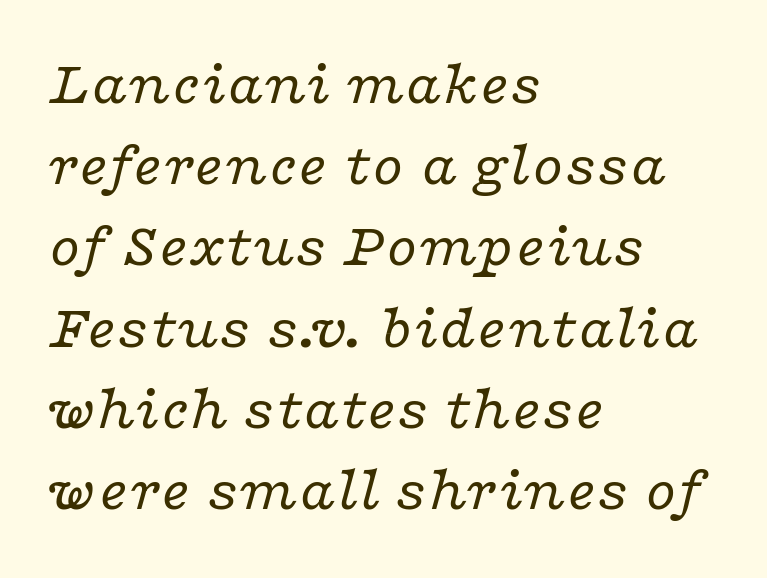
The image shows 62 px regular-weight, wide serif type, italic (leaning right); set left-aligned, normal line spacing (1.31x), normal letter spacing, not underlined; low stroke contrast and a medium x-height.
